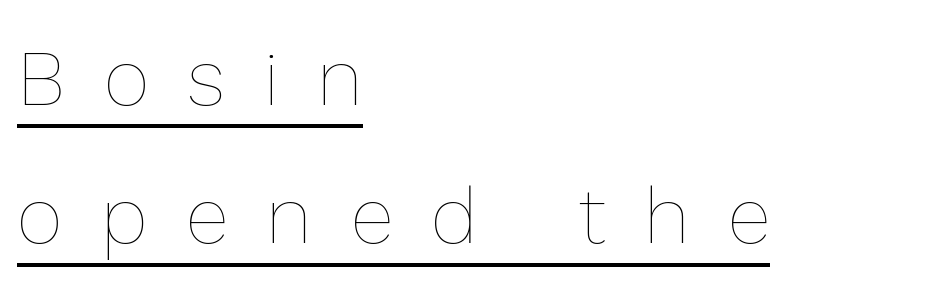
Q: Is the text bold? A: No.
Q: Is the text italic (slanted)? A: No, it is upright.
Q: Is the text underlined? A: Yes.
Q: How is the paragraph aligned? A: Left-aligned.
Q: Is the spacing between letters normal or unusually wide? A: Unusually wide.
Q: Width (condensed, normal, or wide)? A: Normal.
Q: x-height? A: Medium.
Q: Monospaced? A: No.
